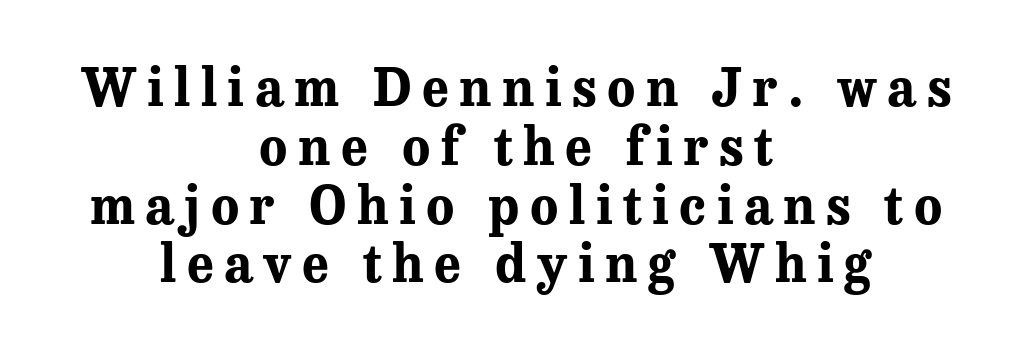
Q: Is the text bold? A: Yes.
Q: Is the text italic (slanted)? A: No, it is upright.
Q: Is the typeface a serif or a sans-serif typeface? A: Serif.
Q: Is the text underlined? A: No.
Q: How is the paragraph aligned? A: Centered.
Q: Is the spacing between letters normal or unusually wide? A: Unusually wide.
Q: Is the spacing between lines tight, normal or loose? A: Tight.
Q: Width (condensed, normal, or wide)? A: Normal.
Q: Stroke contrast? A: Medium.
Q: x-height? A: Medium.
Q: Monospaced? A: No.
